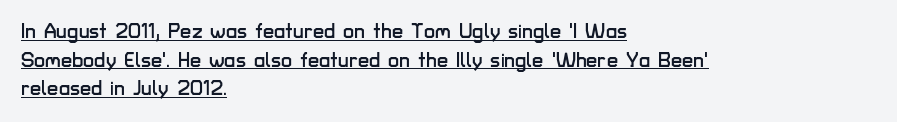
Q: Is the text italic (slanted)? A: No, it is upright.
Q: Is the text underlined? A: Yes.
Q: How is the paragraph aligned? A: Left-aligned.
Q: Is the spacing between letters normal or unusually wide? A: Normal.
Q: Is the spacing between lines tight, normal or loose? A: Normal.
